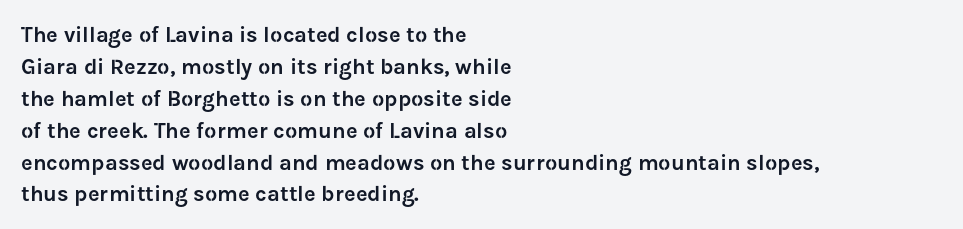
The image shows 22 px text type, upright; set left-aligned, normal line spacing (1.45x), normal letter spacing, not underlined.
